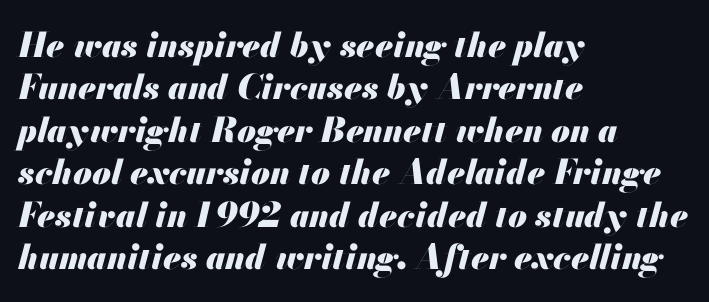
{"italic": "yes", "lean": "right", "slant_degrees": 13, "bold": "yes", "weight": "heavy", "width": "normal", "stroke_contrast": "medium", "x_height": "small", "monospaced": "no", "underline": "no", "align": "left", "line_spacing": "normal", "line_spacing_ratio": 1.25, "letter_spacing": "normal", "letter_spacing_em": 0.0, "glyph_px": 34}
